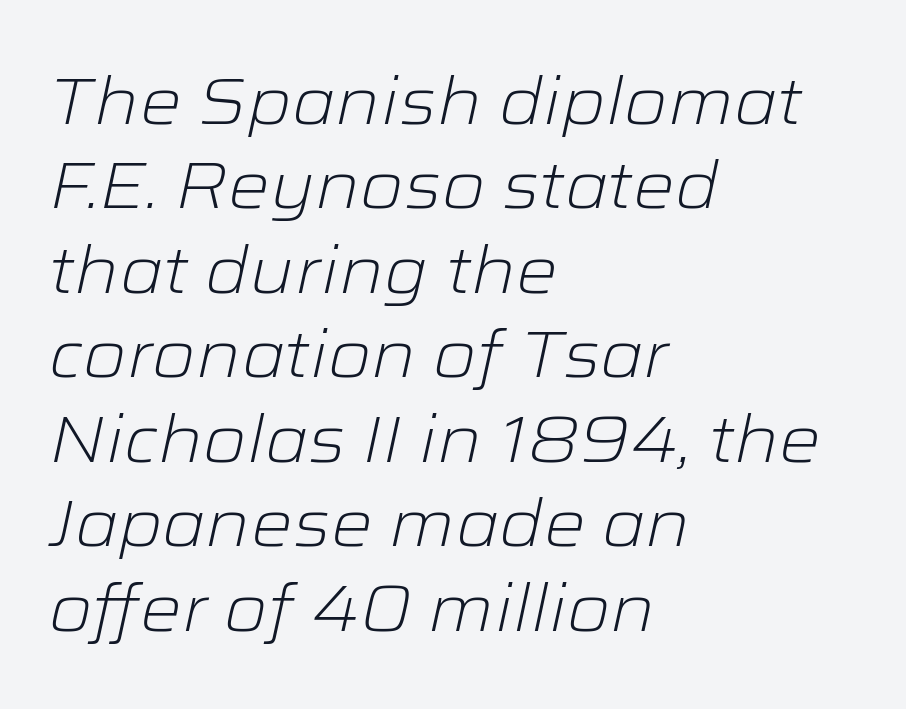
{"italic": "yes", "lean": "right", "slant_degrees": 12, "bold": "no", "weight": "light", "width": "wide", "stroke_contrast": "low", "x_height": "medium", "monospaced": "no", "underline": "no", "align": "left", "line_spacing": "normal", "line_spacing_ratio": 1.28, "letter_spacing": "normal", "letter_spacing_em": 0.0, "glyph_px": 66}
